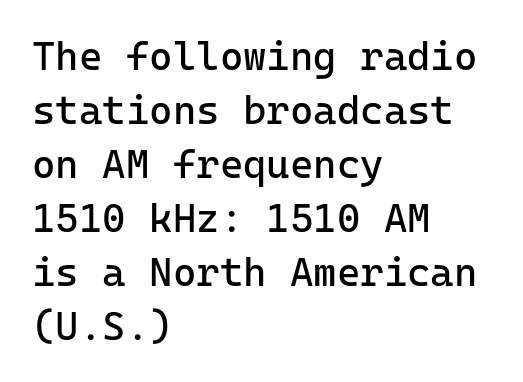
The image shows 40 px regular-weight sans-serif type, upright, monospaced; set left-aligned, normal line spacing (1.35x), normal letter spacing, not underlined; low stroke contrast and a medium x-height.
